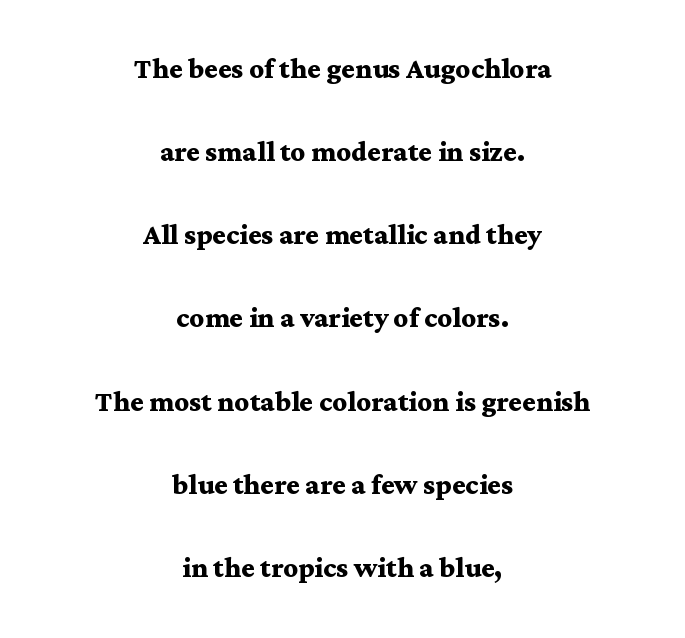
The image shows 36 px semibold, wide serif type, upright; set centered, loose line spacing (2.31x), normal letter spacing, not underlined; medium stroke contrast and a medium x-height.
